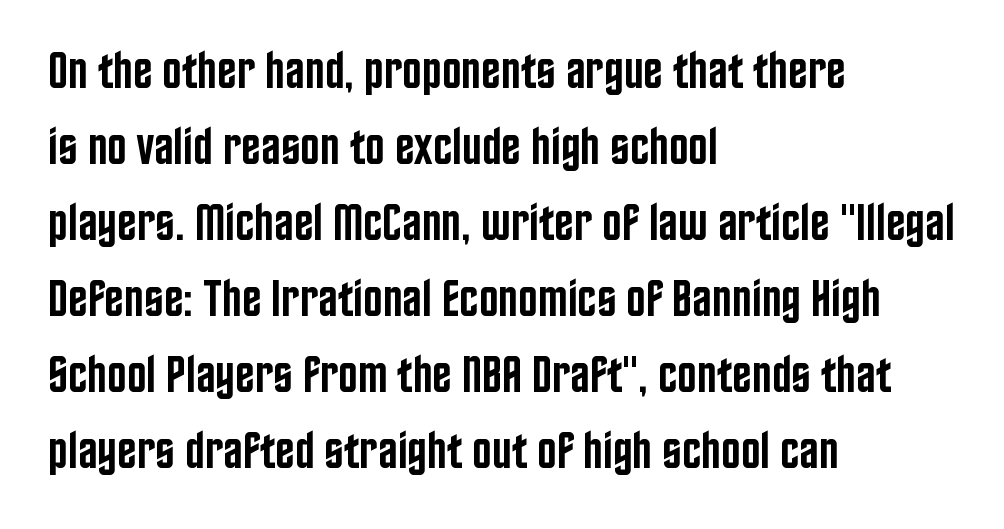
Q: Is the text bold? A: Semi-bold.
Q: Is the text italic (slanted)? A: No, it is upright.
Q: Is the typeface a serif or a sans-serif typeface? A: Sans-serif.
Q: Is the text underlined? A: No.
Q: How is the paragraph aligned? A: Left-aligned.
Q: Is the spacing between letters normal or unusually wide? A: Normal.
Q: Is the spacing between lines tight, normal or loose? A: Normal.
Q: Width (condensed, normal, or wide)? A: Condensed.
Q: Stroke contrast? A: Low.
Q: x-height? A: Large.
Q: Monospaced? A: No.
